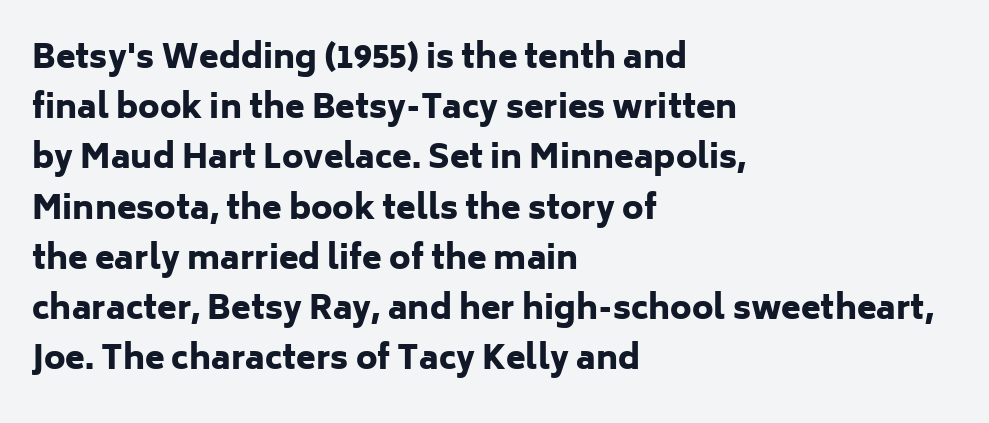
Does the type have serifs? No, each stem ends abruptly. The tracking reads as untouched default to a designer's eye. This sample is left-justified, so line endings fall wherever the words run out. These lines are rendered in a variable-pitch font. Students, observe: this is what conventionally led text looks like.
